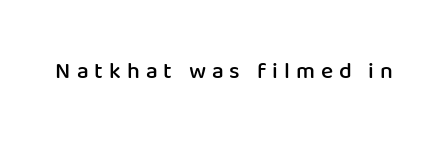
{"italic": "no", "bold": "semi", "underline": "no", "letter_spacing": "wide", "letter_spacing_em": 0.26, "glyph_px": 23}
